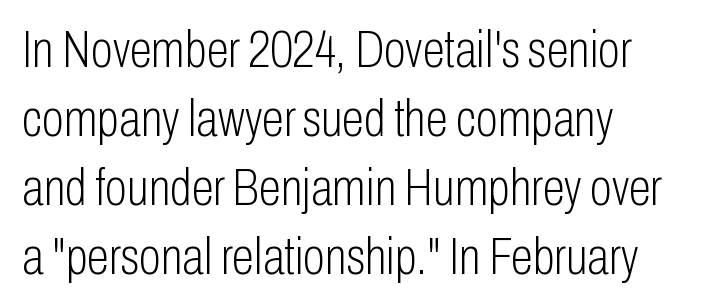
Q: Is the text bold? A: No.
Q: Is the text italic (slanted)? A: No, it is upright.
Q: Is the typeface a serif or a sans-serif typeface? A: Sans-serif.
Q: Is the text underlined? A: No.
Q: How is the paragraph aligned? A: Left-aligned.
Q: Is the spacing between letters normal or unusually wide? A: Normal.
Q: Is the spacing between lines tight, normal or loose? A: Normal.
Q: Width (condensed, normal, or wide)? A: Condensed.
Q: Stroke contrast? A: Low.
Q: x-height? A: Medium.
Q: Monospaced? A: No.
